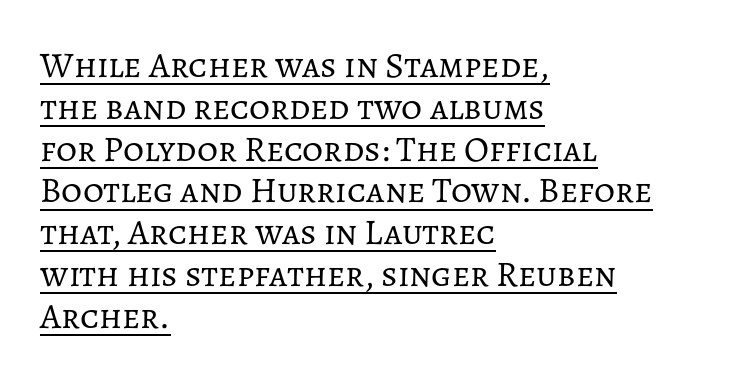
The typesetting does not lean heavy: it is not bold. No extra tracking has been applied to these lines. Each letter keeps its own natural width here, so spacing adapts to shape. Horizontally, the lines are justified to the leading edge only.
